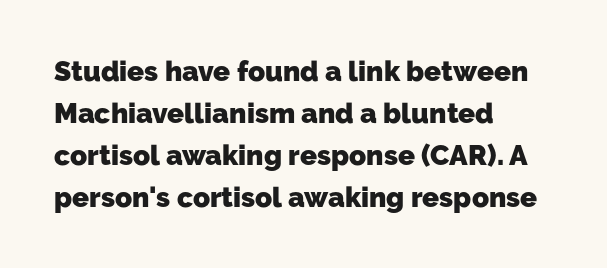
Q: Is the text bold? A: Yes.
Q: Is the typeface a serif or a sans-serif typeface? A: Sans-serif.
Q: Is the text underlined? A: No.
Q: How is the paragraph aligned? A: Left-aligned.
Q: Is the spacing between letters normal or unusually wide? A: Normal.
Q: Is the spacing between lines tight, normal or loose? A: Normal.
Q: Width (condensed, normal, or wide)? A: Normal.
Q: Stroke contrast? A: Low.
Q: x-height? A: Medium.
Q: Monospaced? A: No.
